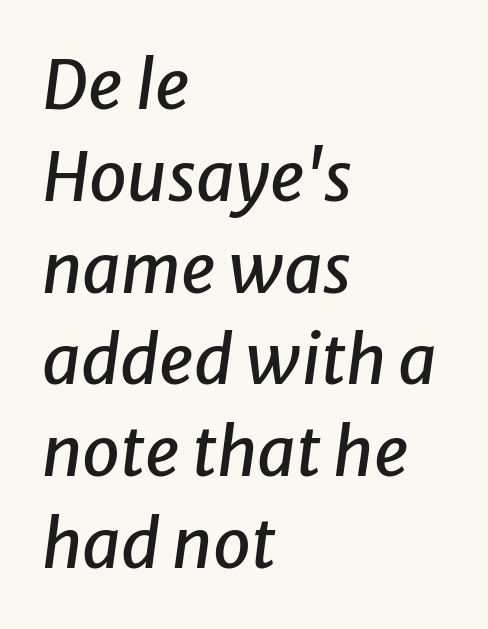
Nothing unusual about the tracking: characters are spaced as the font intends. The foot of each line stays bare and open. Is the type slanted? Yes — the strokes lean at a clear angle. The paragraph has a hard left edge and a soft right edge. A typesetter would call this proportional, since set widths differ per character. Regarding leading, the lines here are spaced in the standard way.
